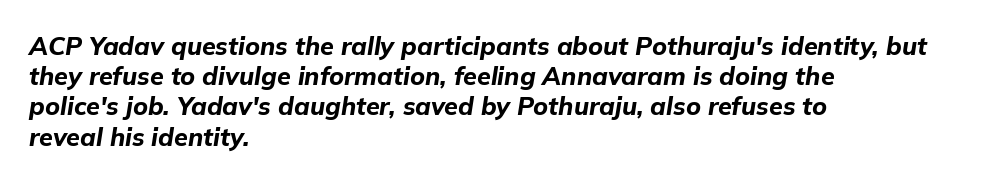
The image shows 25 px bold type, italic (leaning right); set left-aligned, line spacing 1.21x, normal letter spacing, not underlined.
